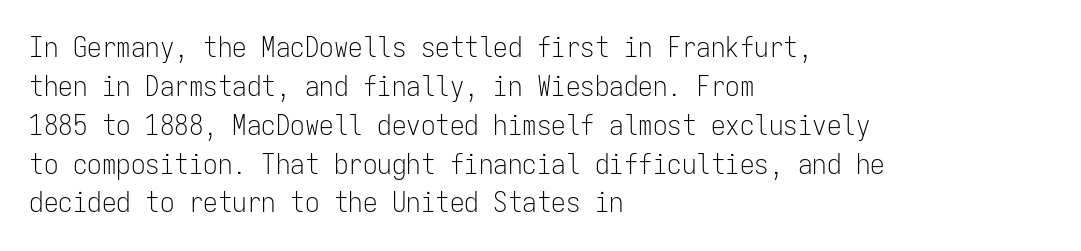
Q: Is the text bold? A: No.
Q: Is the text italic (slanted)? A: No, it is upright.
Q: Is the typeface a serif or a sans-serif typeface? A: Sans-serif.
Q: Is the text underlined? A: No.
Q: How is the paragraph aligned? A: Left-aligned.
Q: Is the spacing between letters normal or unusually wide? A: Normal.
Q: Is the spacing between lines tight, normal or loose? A: Normal.
Q: Width (condensed, normal, or wide)? A: Condensed.
Q: Stroke contrast? A: Low.
Q: x-height? A: Medium.
Q: Monospaced? A: Yes.
